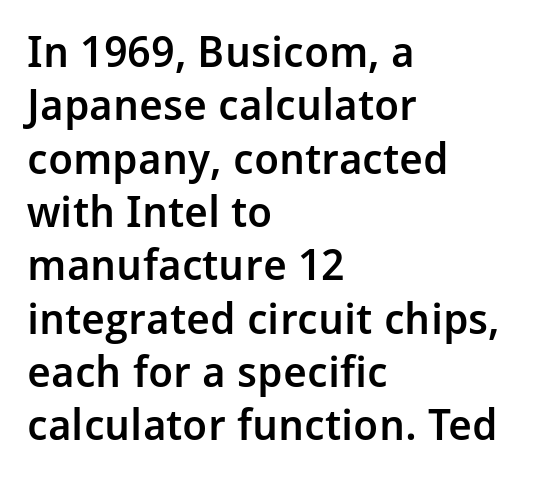
Each word holds together tightly as a unit, with standard inter-letter gaps. Short and long lines alike share a common starting point at left. Character widths vary here, with narrow letters taking less room than wide ones. Each row of text sits above clean, open space. A semibold gives these letters moderate extra thickness, short of bold.
